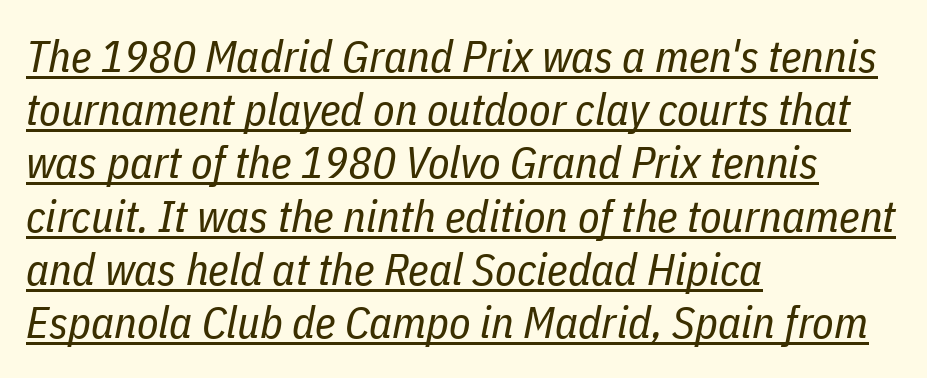
A typesetter would call this proportional, since set widths differ per character. The setting favours the left margin, as ordinary paragraphs usually do. Caption: lettering with a line underneath. Weight class: somewhere from thin through regular.
